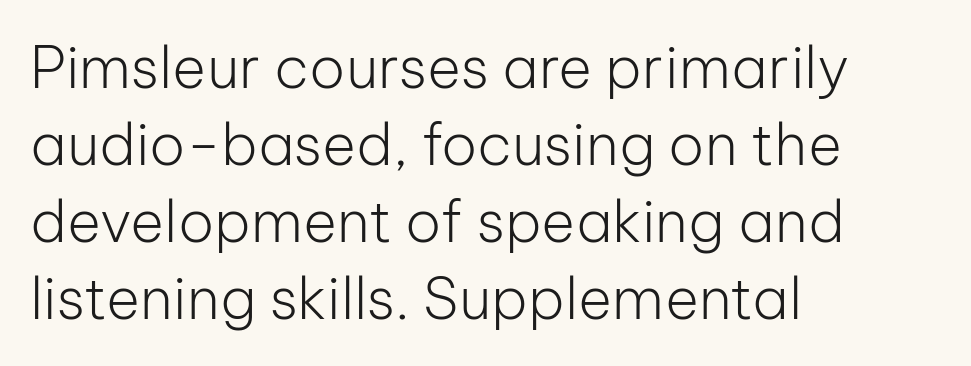
Successive baselines arrive at the customary interval. Tracking here is standard; glyphs follow each other at the usual distance. You can tell from the bare stems that sans-serif type was used. The letters stand upright; this is a roman face.
